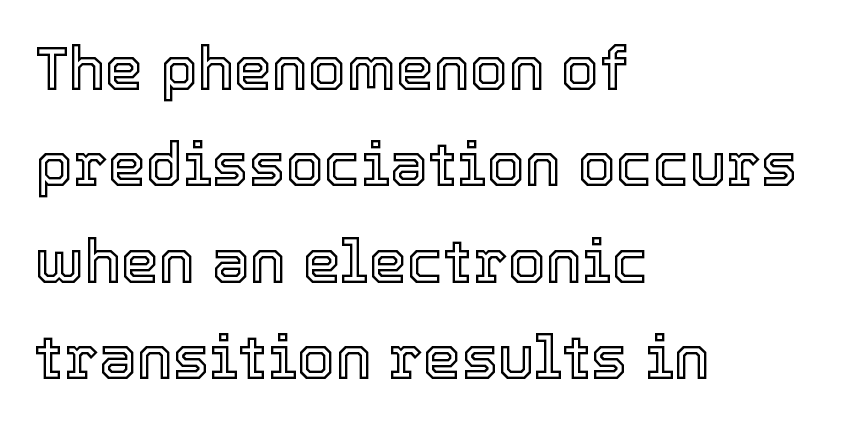
{"italic": "no", "width": "normal", "x_height": "medium", "monospaced": "no", "underline": "no", "align": "left", "line_spacing": "normal", "line_spacing_ratio": 1.58, "letter_spacing": "normal", "letter_spacing_em": 0.0, "glyph_px": 61}
